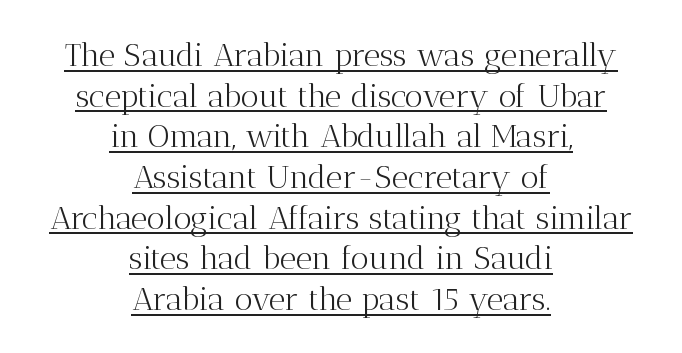
Caption: multi-line text, centered on the measure. There is no visible air inserted between adjacent glyphs. These lines are rendered in a variable-pitch font. Every stem runs plumb, perpendicular to the baseline. This is serif lettering, the kind often seen in printed books. This is underlined copy, the kind a proofreader might mark for attention.
